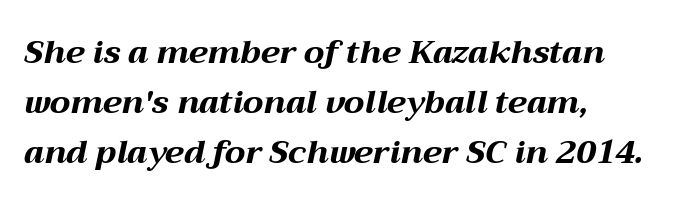
Q: Is the text bold? A: Yes.
Q: Is the text italic (slanted)? A: Yes, it leans right by about 12 degrees.
Q: Is the text underlined? A: No.
Q: How is the paragraph aligned? A: Left-aligned.
Q: Is the spacing between letters normal or unusually wide? A: Normal.
Q: Is the spacing between lines tight, normal or loose? A: Normal.
Q: Width (condensed, normal, or wide)? A: Wide.
Q: Stroke contrast? A: Medium.
Q: x-height? A: Medium.
Q: Monospaced? A: No.
